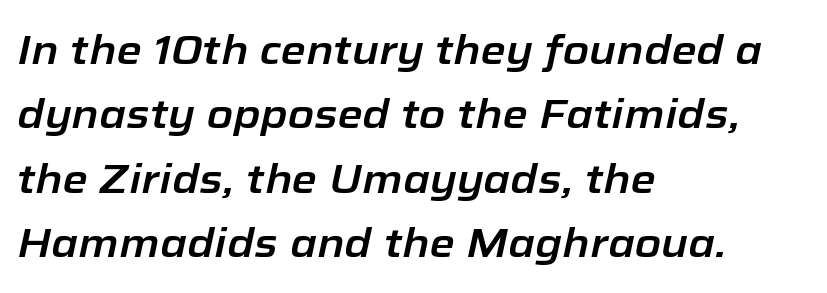
Q: Is the text italic (slanted)? A: Yes, it leans right by about 12 degrees.
Q: Is the text underlined? A: No.
Q: How is the paragraph aligned? A: Left-aligned.
Q: Is the spacing between letters normal or unusually wide? A: Normal.
Q: Is the spacing between lines tight, normal or loose? A: Normal.
Q: Width (condensed, normal, or wide)? A: Normal.
Q: Stroke contrast? A: Low.
Q: x-height? A: Medium.
Q: Monospaced? A: No.
